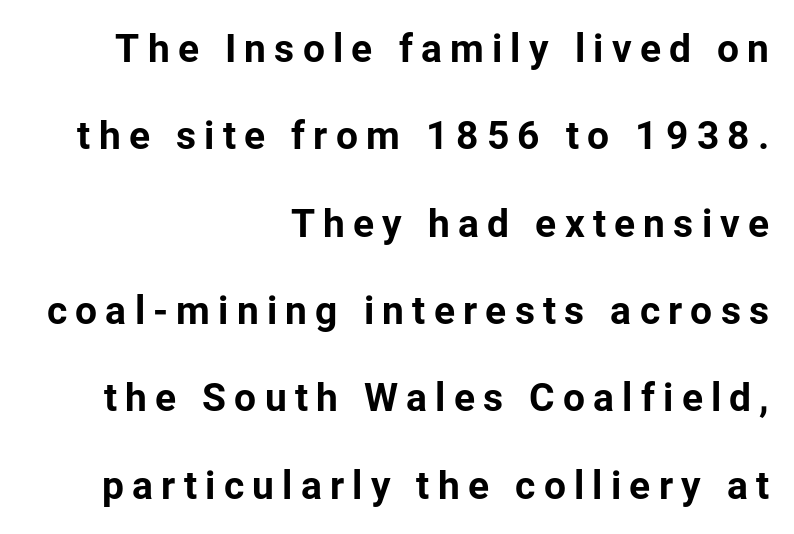
Q: Is the text bold? A: Yes.
Q: Is the text italic (slanted)? A: No, it is upright.
Q: Is the typeface a serif or a sans-serif typeface? A: Sans-serif.
Q: Is the text underlined? A: No.
Q: How is the paragraph aligned? A: Right-aligned.
Q: Is the spacing between letters normal or unusually wide? A: Unusually wide.
Q: Is the spacing between lines tight, normal or loose? A: Loose.
Q: Width (condensed, normal, or wide)? A: Normal.
Q: Stroke contrast? A: Low.
Q: x-height? A: Medium.
Q: Monospaced? A: No.
